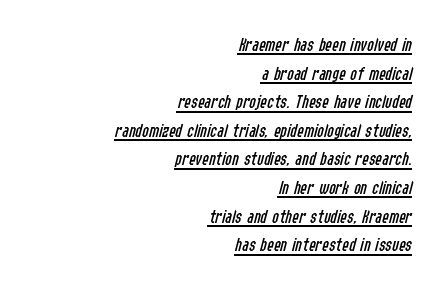
You can tell it's italic because the verticals aren't actually vertical. You can see a thin bar hugging the bottom of the glyphs. Leftover space on each line is placed entirely before the opening word. The letterforms sit shoulder to shoulder at normal distance. Vertical spacing — default. A light-to-regular cut is what we see here.
